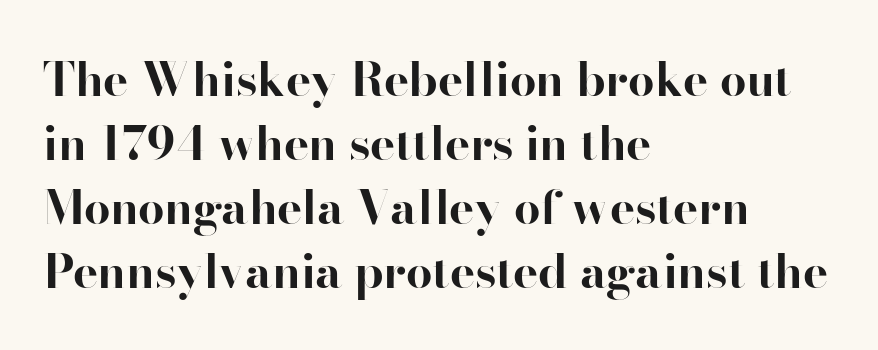
The image shows 47 px bold serif type, upright; set left-aligned, normal line spacing (1.36x), normal letter spacing, not underlined; high stroke contrast and a small x-height.
